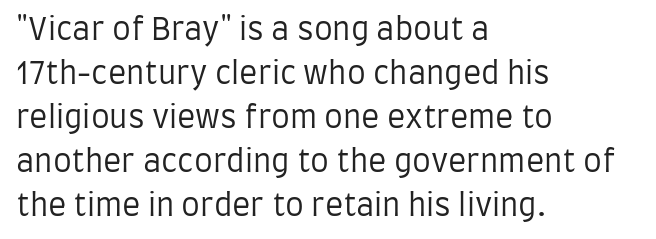
{"serif": "no", "italic": "no", "bold": "no", "weight": "regular", "width": "condensed", "stroke_contrast": "low", "x_height": "large", "monospaced": "no", "underline": "no", "align": "left", "line_spacing": "normal", "line_spacing_ratio": 1.47, "letter_spacing": "normal", "letter_spacing_em": 0.0, "glyph_px": 30}
